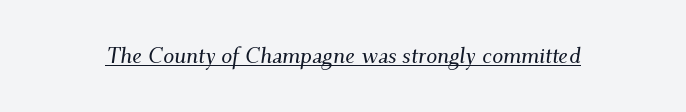
Q: Is the text italic (slanted)? A: Yes, it leans right by about 9 degrees.
Q: Is the text underlined? A: Yes.
Q: Is the spacing between letters normal or unusually wide? A: Normal.
